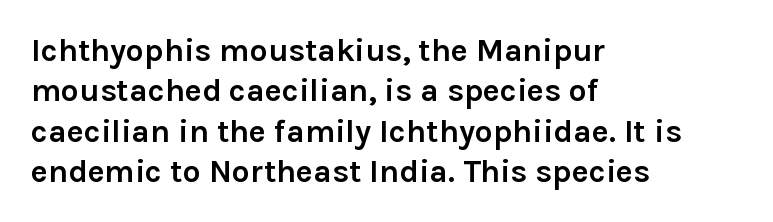
The image shows 32 px semibold sans-serif type, upright; set left-aligned, normal line spacing (1.26x), normal letter spacing, not underlined; low stroke contrast and a medium x-height.
